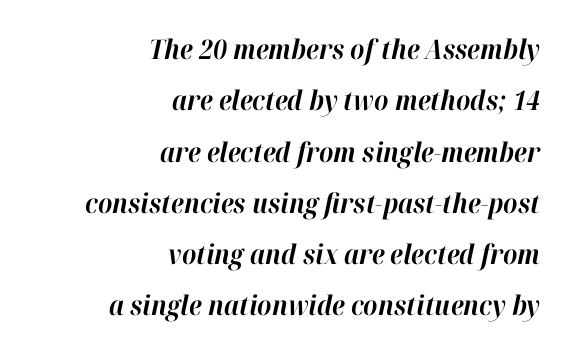
Q: Is the text bold? A: Yes.
Q: Is the text italic (slanted)? A: Yes, it leans right by about 12 degrees.
Q: Is the text underlined? A: No.
Q: How is the paragraph aligned? A: Right-aligned.
Q: Is the spacing between letters normal or unusually wide? A: Normal.
Q: Is the spacing between lines tight, normal or loose? A: Loose.
